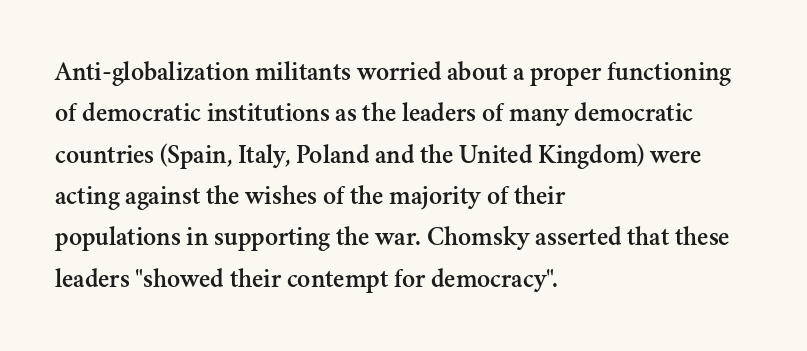
{"italic": "no", "underline": "no", "align": "left", "line_spacing": "normal", "line_spacing_ratio": 1.53, "letter_spacing": "normal", "letter_spacing_em": 0.0, "glyph_px": 27}
